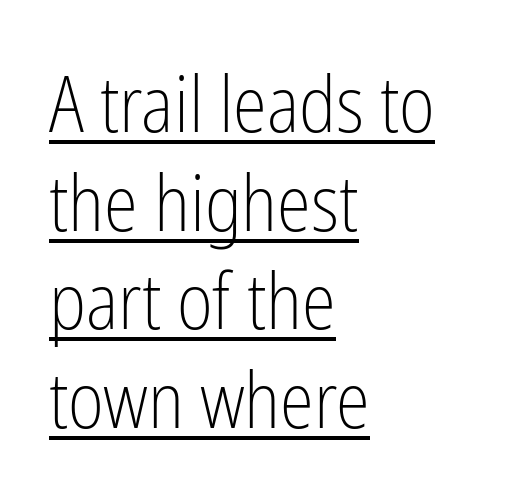
{"serif": "no", "italic": "no", "bold": "no", "weight": "light", "width": "condensed", "stroke_contrast": "low", "x_height": "medium", "monospaced": "no", "underline": "yes", "align": "left", "line_spacing": "normal", "line_spacing_ratio": 1.28, "letter_spacing": "normal", "letter_spacing_em": 0.0, "glyph_px": 77}
